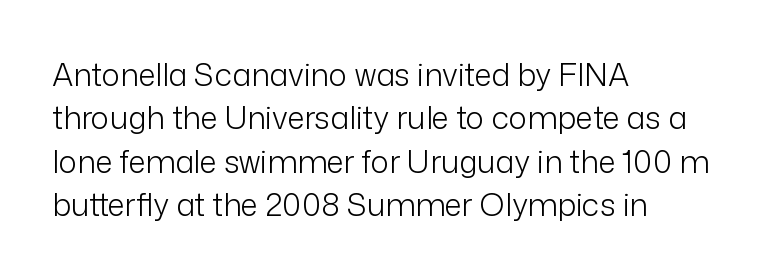
The image shows 31 px light sans-serif type, upright; set left-aligned, normal line spacing (1.4x), normal letter spacing, not underlined; low stroke contrast and a medium x-height.
